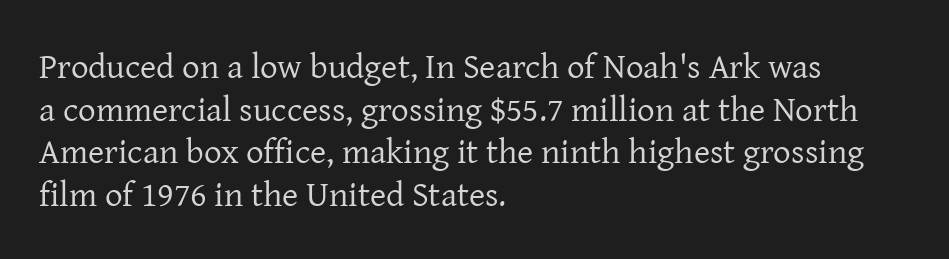
Q: Is the text bold? A: No.
Q: Is the text italic (slanted)? A: No, it is upright.
Q: Is the typeface a serif or a sans-serif typeface? A: Serif.
Q: Is the text underlined? A: No.
Q: How is the paragraph aligned? A: Left-aligned.
Q: Is the spacing between letters normal or unusually wide? A: Normal.
Q: Width (condensed, normal, or wide)? A: Normal.
Q: Stroke contrast? A: Low.
Q: x-height? A: Medium.
Q: Monospaced? A: No.
